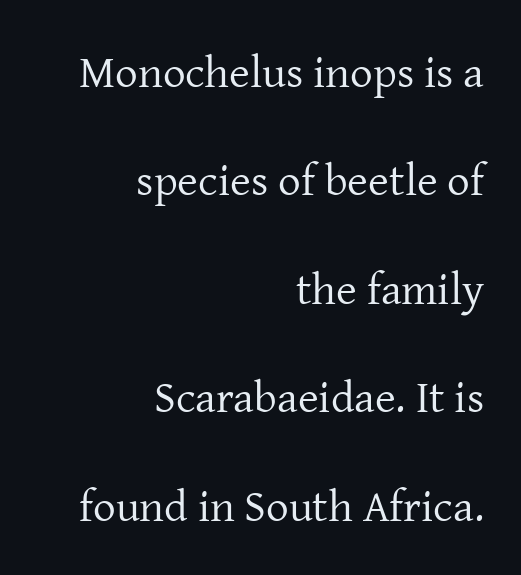
This sample uses plain, unmodified letter spacing. Check the space under the baseline: it is left empty. Baseline-to-baseline distance is far greater than the letter height. What kind of face is this? One with serifs. Horizontal alignment here is rightward, an uncommon choice for prose.
